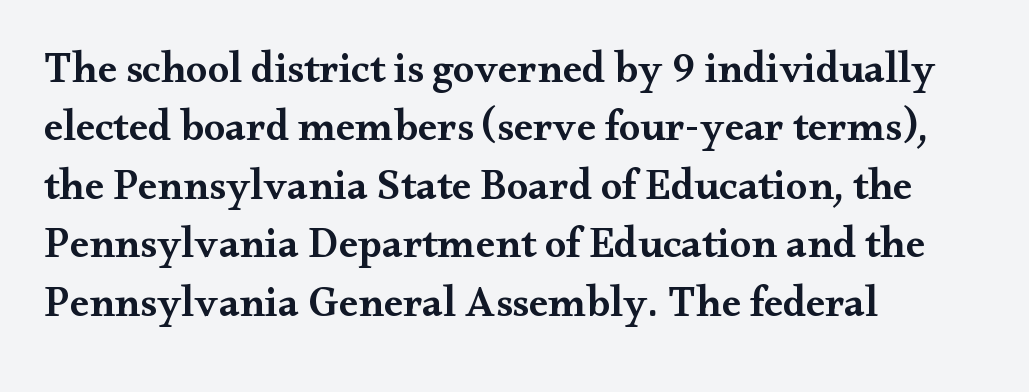
The image shows 43 px semibold, wide serif type, upright; set left-aligned, normal line spacing (1.36x), normal letter spacing, not underlined; medium stroke contrast and a small x-height.
